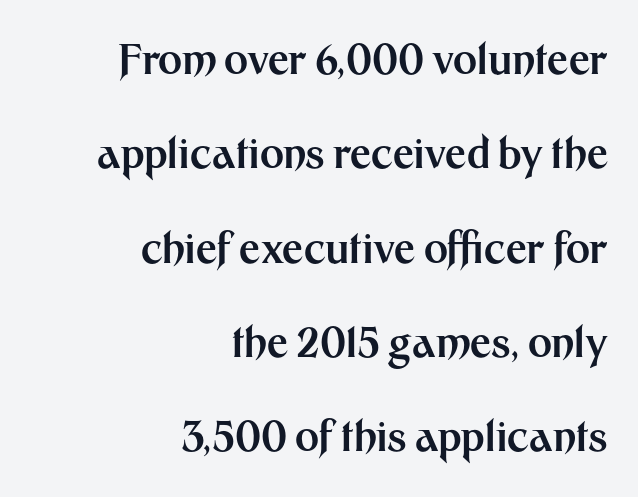
Font category for this specimen: sans-serif. The letters stand straight up with perfectly vertical stems. Notice the wide empty band between every row — that's loose leading. One-word summary of the alignment: right.
